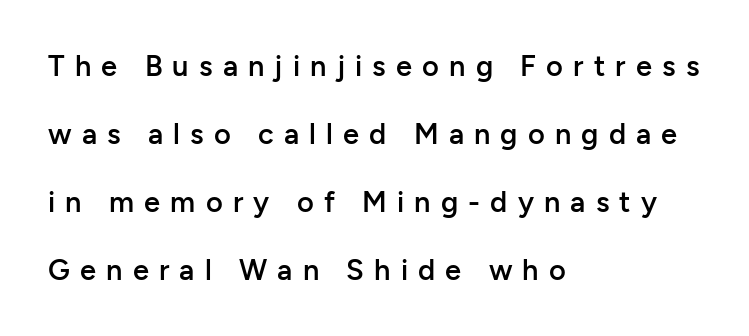
Type style note: lacks serifs. Each new line begins a long way beneath the previous one. Each line starts at the same left margin while the right side varies. Inter-character spacing is expanded well beyond the font's built-in metrics. The face used here is a semibold: visibly heavier than regular, lighter than bold. The foot of each line stays bare and open.
